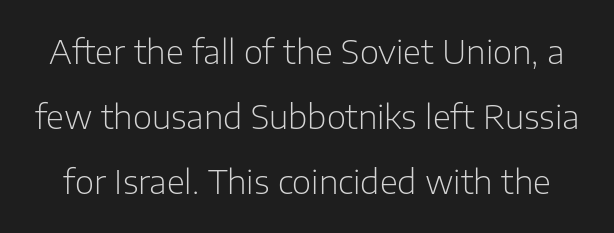
{"serif": "no", "italic": "no", "bold": "no", "weight": "light", "width": "normal", "stroke_contrast": "low", "x_height": "medium", "monospaced": "no", "underline": "no", "line_spacing": "loose", "line_spacing_ratio": 1.97, "letter_spacing": "normal", "letter_spacing_em": 0.0, "glyph_px": 33}
